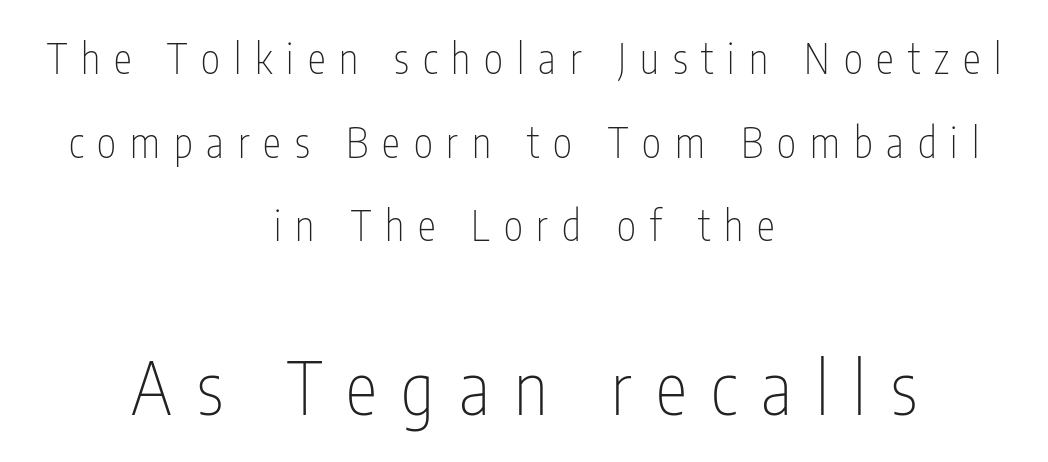
Q: Is the text bold? A: No.
Q: Is the text italic (slanted)? A: No, it is upright.
Q: Is the typeface a serif or a sans-serif typeface? A: Sans-serif.
Q: Is the text underlined? A: No.
Q: How is the paragraph aligned? A: Centered.
Q: Is the spacing between letters normal or unusually wide? A: Unusually wide.
Q: Is the spacing between lines tight, normal or loose? A: Loose.
Q: Which block of text is set in a larger size, the first (top) or the second (bottom)? A: The second (bottom) one.
Q: Width (condensed, normal, or wide)? A: Condensed.
Q: Stroke contrast? A: Low.
Q: x-height? A: Medium.
Q: Monospaced? A: No.
